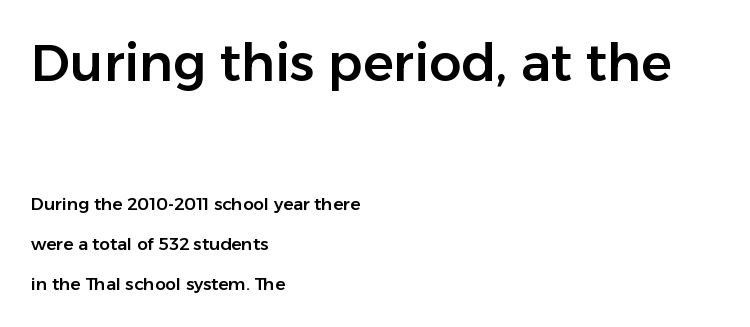
{"serif": "no", "italic": "no", "width": "normal", "stroke_contrast": "low", "x_height": "medium", "monospaced": "no", "underline": "no", "align": "left", "line_spacing": "loose", "line_spacing_ratio": 2.37, "letter_spacing": "normal", "letter_spacing_em": 0.0, "larger_block": "first", "size_ratio": 3.0, "glyph_px": 51}
